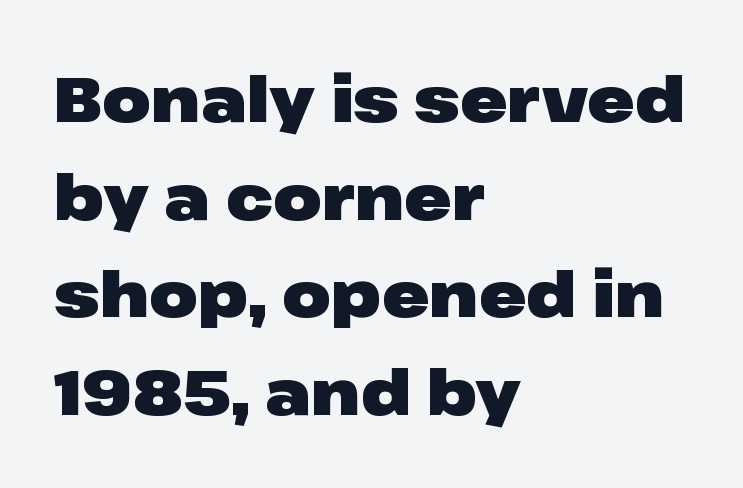
{"serif": "no", "italic": "no", "bold": "yes", "weight": "heavy", "width": "wide", "stroke_contrast": "low", "x_height": "medium", "monospaced": "no", "underline": "no", "align": "left", "line_spacing": "normal", "line_spacing_ratio": 1.55, "letter_spacing": "normal", "letter_spacing_em": 0.0, "glyph_px": 63}
